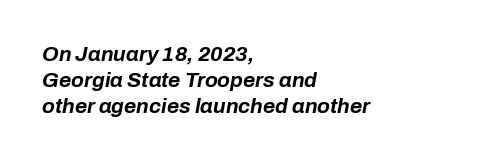
The image shows 21 px bold type, italic (leaning right); set left-aligned, normal line spacing (1.25x), normal letter spacing, not underlined.
